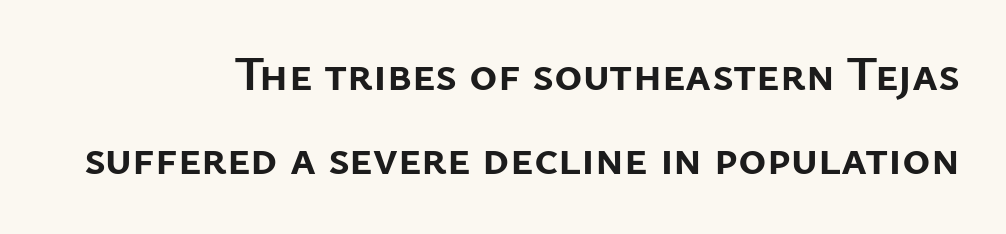
The image shows 48 px semibold sans-serif type, upright; set right-aligned, line spacing 1.74x, normal letter spacing, not underlined; low stroke contrast and a medium x-height.
